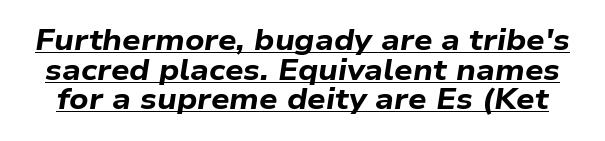
The line texture is even and compact thanks to regular tracking. Is this a fixed-width face? No — the glyphs have proportional, varying widths. The rendering uses the underline text-decoration. This sample trades vertical openness for compactness between lines. Heft: maximum for text — a bold.
